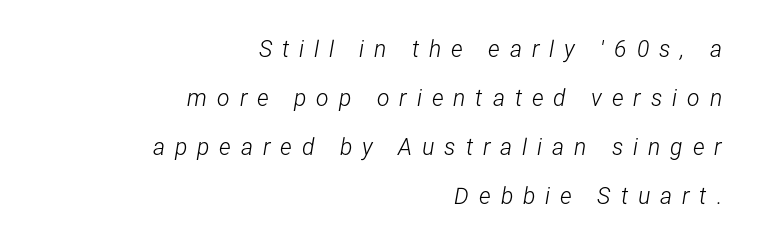
{"italic": "yes", "lean": "right", "slant_degrees": 12, "bold": "no", "underline": "no", "align": "right", "line_spacing": "loose", "line_spacing_ratio": 2.13, "letter_spacing": "wide", "letter_spacing_em": 0.43, "glyph_px": 23}
